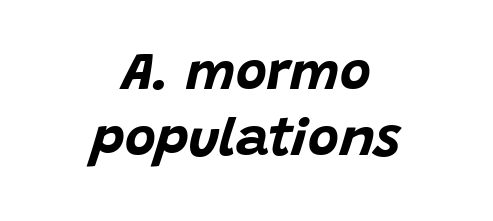
Q: Is the text bold? A: Yes.
Q: Is the text italic (slanted)? A: Yes, it leans right by about 15 degrees.
Q: Is the text underlined? A: No.
Q: How is the paragraph aligned? A: Centered.
Q: Is the spacing between letters normal or unusually wide? A: Normal.
Q: Is the spacing between lines tight, normal or loose? A: Normal.
Q: Width (condensed, normal, or wide)? A: Normal.
Q: Stroke contrast? A: Low.
Q: x-height? A: Large.
Q: Monospaced? A: No.
